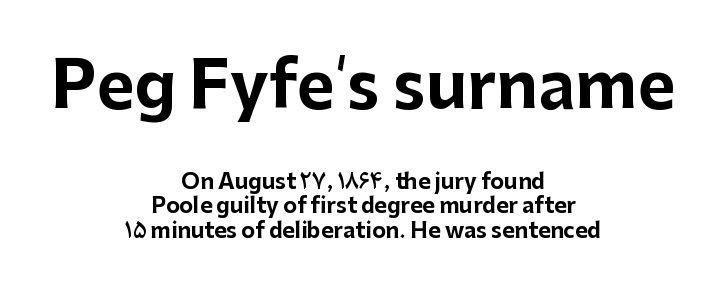
The image shows 64 px bold sans-serif type, upright; set centered, line spacing 1.18x, normal letter spacing, not underlined; the first (top) block is 3.05x larger; low stroke contrast and a medium x-height.
